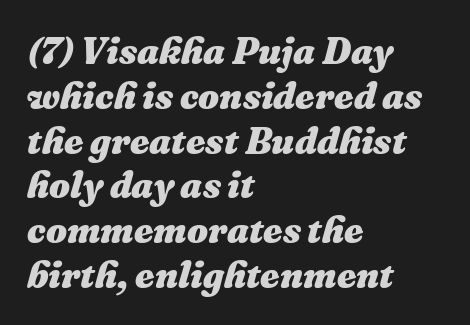
Q: Is the text bold? A: Yes.
Q: Is the text italic (slanted)? A: Yes, it leans right by about 16 degrees.
Q: Is the text underlined? A: No.
Q: How is the paragraph aligned? A: Left-aligned.
Q: Is the spacing between letters normal or unusually wide? A: Normal.
Q: Width (condensed, normal, or wide)? A: Normal.
Q: Stroke contrast? A: Medium.
Q: x-height? A: Medium.
Q: Monospaced? A: No.
